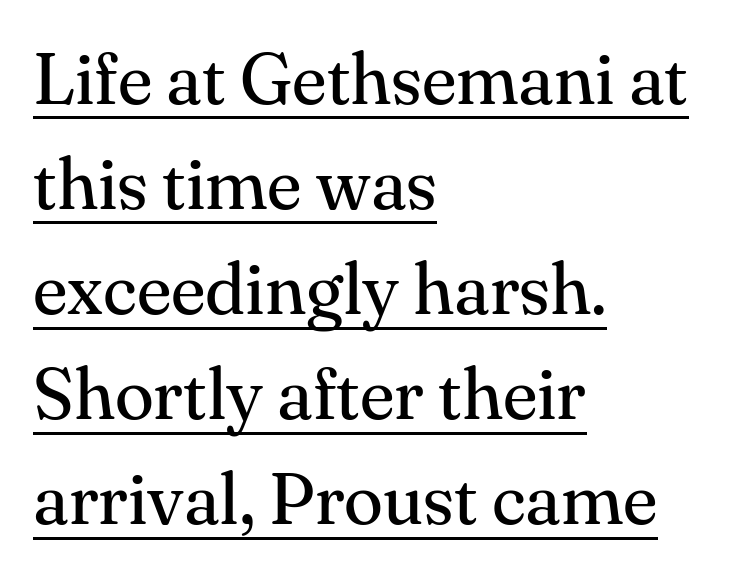
Casual observation: everything's shoved over to the left. The lettering holds an erect, upright posture throughout. Here the designer chose a conventional face with non-uniform glyph widths. Does the type have serifs? Yes, each stem ends in a small foot.
